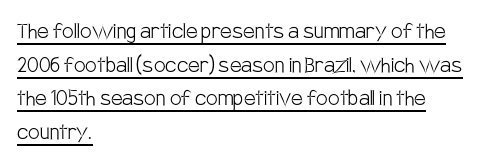
Q: Is the text bold? A: No.
Q: Is the text italic (slanted)? A: No, it is upright.
Q: Is the text underlined? A: Yes.
Q: How is the paragraph aligned? A: Left-aligned.
Q: Is the spacing between letters normal or unusually wide? A: Normal.
Q: Is the spacing between lines tight, normal or loose? A: Normal.
